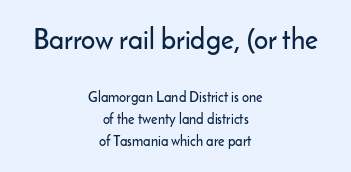
Here the designer chose a conventional face with non-uniform glyph widths. Unmarked baselines from the first word to the last. A typesetter would call this zero additional tracking. The specimen reads as upright at a glance. Type style note: lacks serifs.
